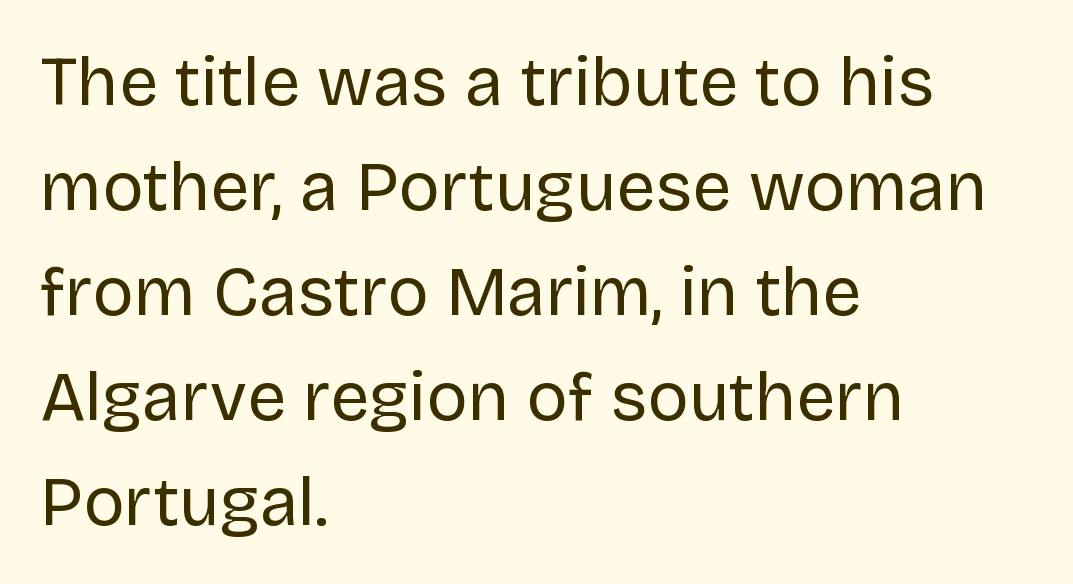
Q: Is the text bold? A: No.
Q: Is the text italic (slanted)? A: No, it is upright.
Q: Is the typeface a serif or a sans-serif typeface? A: Sans-serif.
Q: Is the text underlined? A: No.
Q: How is the paragraph aligned? A: Left-aligned.
Q: Is the spacing between letters normal or unusually wide? A: Normal.
Q: Is the spacing between lines tight, normal or loose? A: Normal.
Q: Width (condensed, normal, or wide)? A: Normal.
Q: Stroke contrast? A: Low.
Q: x-height? A: Large.
Q: Monospaced? A: No.
